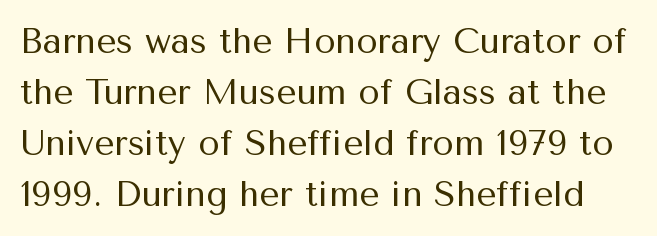
Ascenders rise straight up at ninety degrees. Here the designer chose a conventional face with non-uniform glyph widths. The type family on display is of the sans-serif kind. The strokes carry an ordinary text weight at most. Descender tails drop into unmarked territory. The rendering keeps characters at their native spacing.
